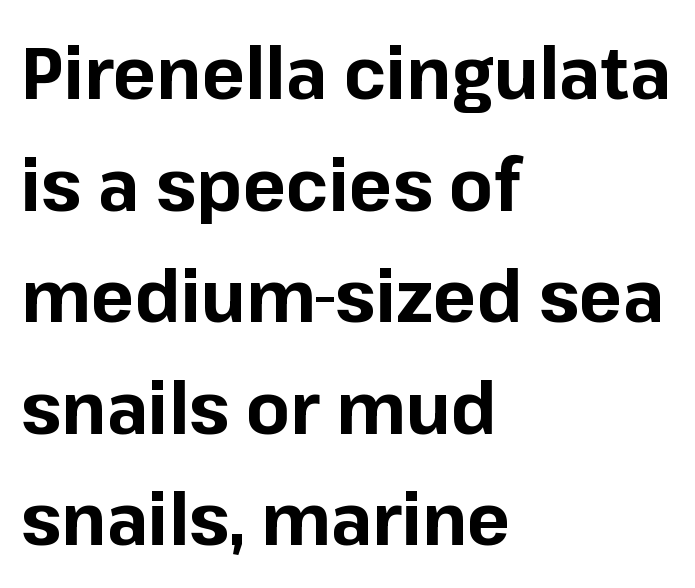
The image shows 72 px bold sans-serif type, upright; set left-aligned, normal line spacing (1.55x), normal letter spacing, not underlined; low stroke contrast and a medium x-height.
